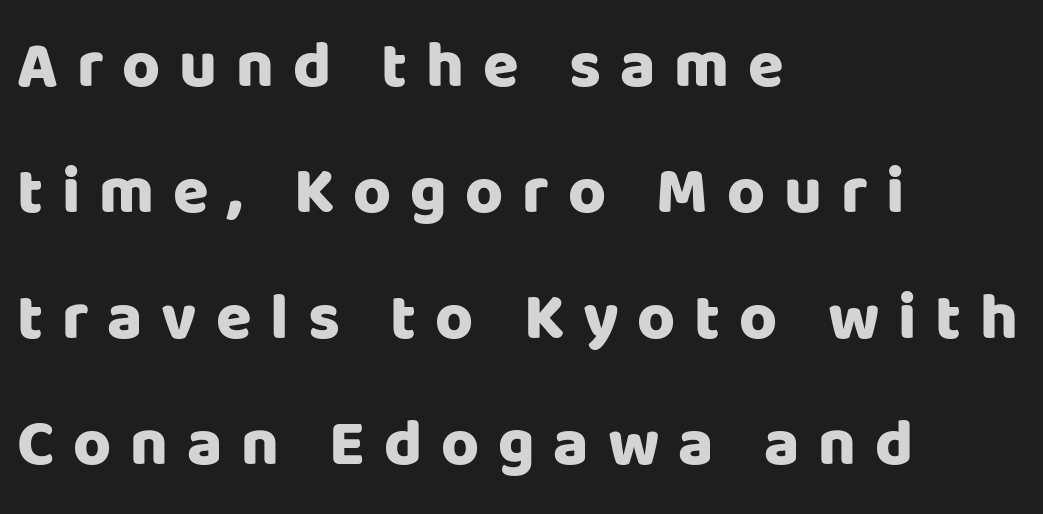
{"serif": "no", "italic": "no", "bold": "yes", "weight": "heavy", "width": "normal", "stroke_contrast": "low", "x_height": "large", "monospaced": "no", "underline": "no", "align": "left", "line_spacing": "loose", "line_spacing_ratio": 1.94, "letter_spacing": "wide", "letter_spacing_em": 0.29, "glyph_px": 65}
